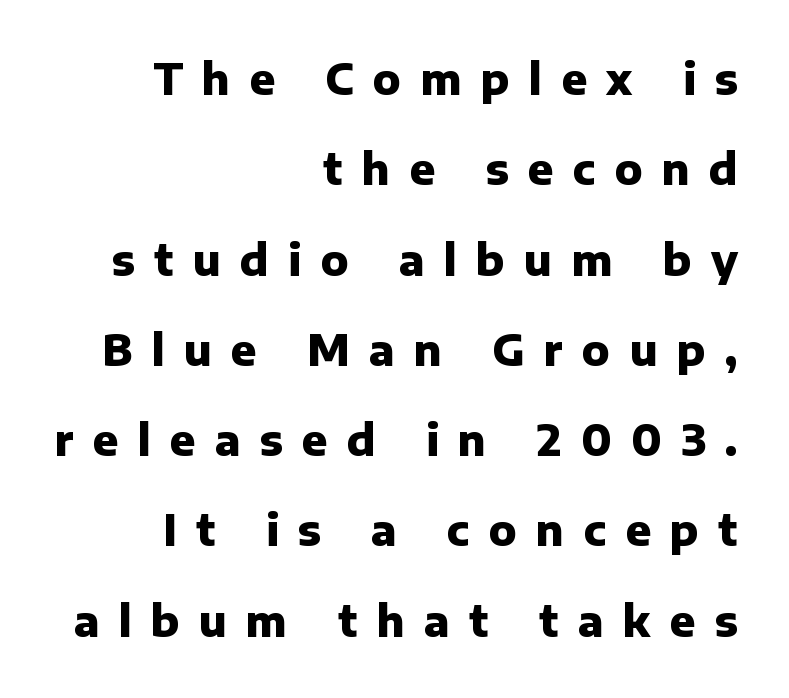
The image shows 42 px heavy sans-serif type, upright; set right-aligned, loose line spacing (2.15x), unusually wide letter spacing (+0.46 em), not underlined; low stroke contrast and a medium x-height.
